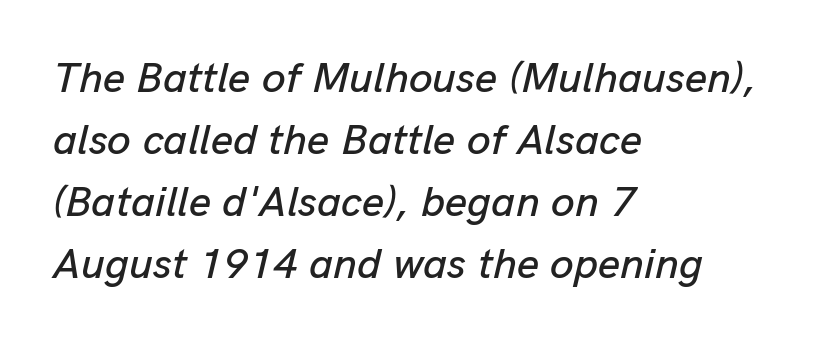
Summary of vertical rhythm: regular, with standard interline spacing. The baseline area is clear. Looks like regular typesetting: each glyph gets only the width it needs. Line beginnings align vertically; line endings do not. Nothing unusual about the tracking: characters are spaced as the font intends.
